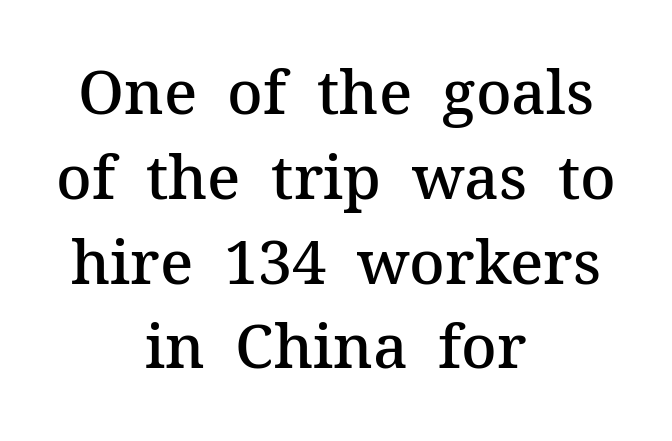
Q: Is the text bold? A: Semi-bold.
Q: Is the text italic (slanted)? A: No, it is upright.
Q: Is the typeface a serif or a sans-serif typeface? A: Serif.
Q: Is the text underlined? A: No.
Q: How is the paragraph aligned? A: Centered.
Q: Is the spacing between letters normal or unusually wide? A: Normal.
Q: Is the spacing between lines tight, normal or loose? A: Normal.
Q: Width (condensed, normal, or wide)? A: Normal.
Q: Stroke contrast? A: Medium.
Q: x-height? A: Medium.
Q: Monospaced? A: No.
